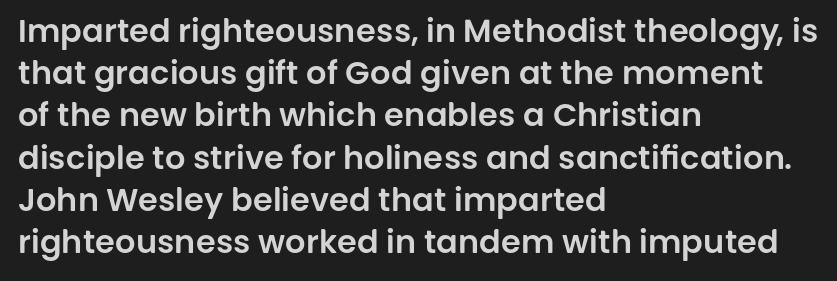
Q: Is the text italic (slanted)? A: No, it is upright.
Q: Is the typeface a serif or a sans-serif typeface? A: Sans-serif.
Q: Is the text underlined? A: No.
Q: How is the paragraph aligned? A: Left-aligned.
Q: Is the spacing between letters normal or unusually wide? A: Normal.
Q: Is the spacing between lines tight, normal or loose? A: Normal.
Q: Width (condensed, normal, or wide)? A: Normal.
Q: Stroke contrast? A: Low.
Q: x-height? A: Large.
Q: Monospaced? A: No.
